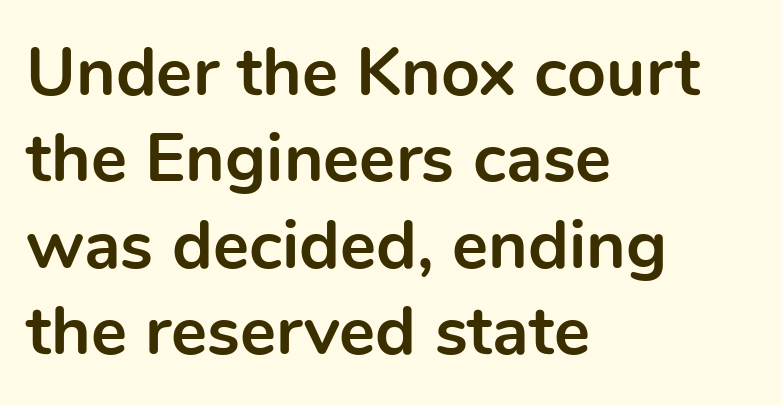
A typesetter would label this face a sans. Each letter keeps its own natural width here, so spacing adapts to shape. Unlike italic type, these characters show no tilt at all. The passage shown is not underscored anywhere.
